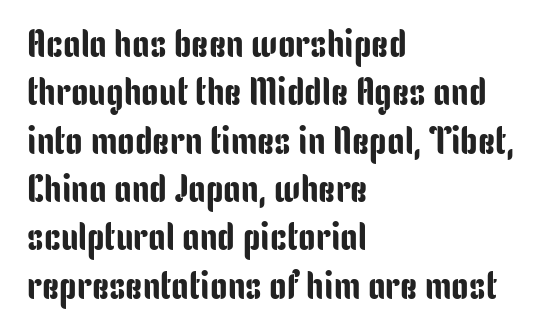
{"serif": "no", "italic": "no", "width": "condensed", "stroke_contrast": "low", "x_height": "medium", "monospaced": "no", "underline": "no", "align": "left", "line_spacing_ratio": 1.24, "letter_spacing": "normal", "letter_spacing_em": 0.0, "glyph_px": 39}
